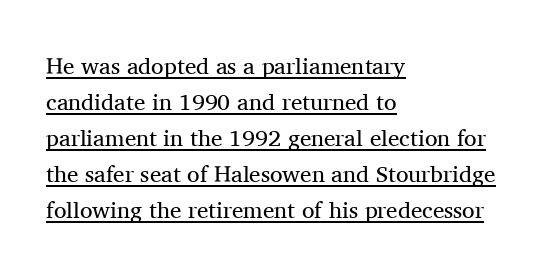
The face used here appears with an underline applied. The passage shown stacks its lines at a standard gap. Posture: upright roman. Stroke thickness stays within the range of a standard reading face or lighter. This sample uses plain, unmodified letter spacing.
